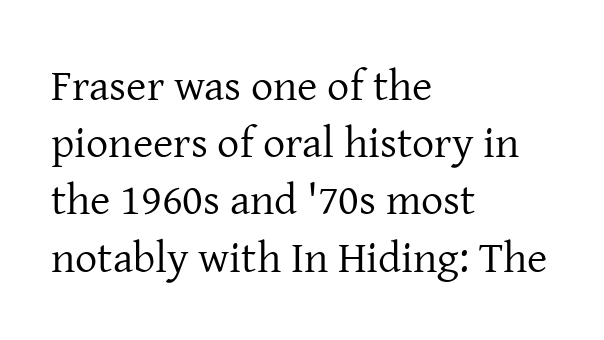
The image shows 44 px regular-weight serif type, upright; set left-aligned, normal line spacing (1.3x), normal letter spacing, not underlined; low stroke contrast and a medium x-height.
